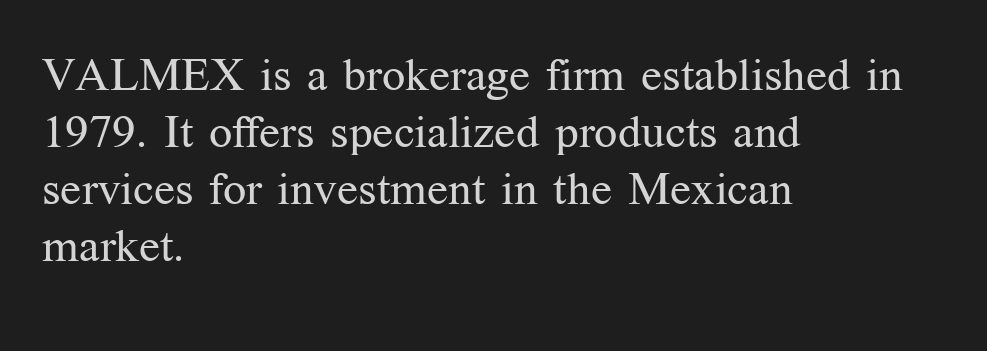
Q: Is the text bold? A: No.
Q: Is the text italic (slanted)? A: No, it is upright.
Q: Is the typeface a serif or a sans-serif typeface? A: Serif.
Q: Is the text underlined? A: No.
Q: How is the paragraph aligned? A: Left-aligned.
Q: Is the spacing between letters normal or unusually wide? A: Normal.
Q: Width (condensed, normal, or wide)? A: Normal.
Q: Stroke contrast? A: Medium.
Q: x-height? A: Medium.
Q: Monospaced? A: No.
